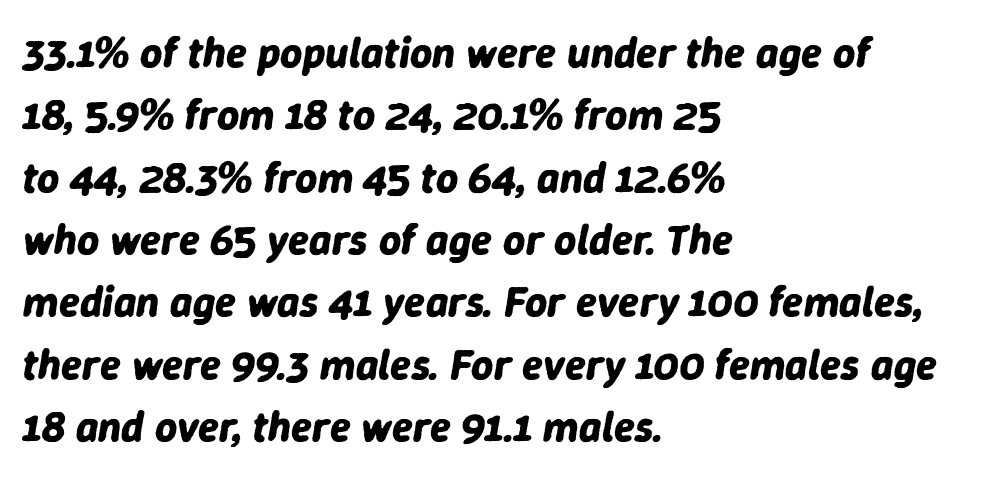
Q: Is the text bold? A: Yes.
Q: Is the text italic (slanted)? A: Yes, it leans right by about 9 degrees.
Q: Is the text underlined? A: No.
Q: How is the paragraph aligned? A: Left-aligned.
Q: Is the spacing between letters normal or unusually wide? A: Normal.
Q: Is the spacing between lines tight, normal or loose? A: Normal.
Q: Width (condensed, normal, or wide)? A: Normal.
Q: Stroke contrast? A: Low.
Q: x-height? A: Medium.
Q: Monospaced? A: No.
